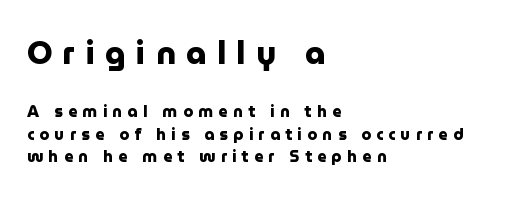
{"serif": "no", "italic": "no", "bold": "yes", "weight": "heavy", "width": "normal", "stroke_contrast": "low", "x_height": "medium", "monospaced": "no", "underline": "no", "align": "left", "line_spacing": "normal", "line_spacing_ratio": 1.42, "letter_spacing": "wide", "letter_spacing_em": 0.33, "larger_block": "first", "size_ratio": 2.0, "glyph_px": 32}
